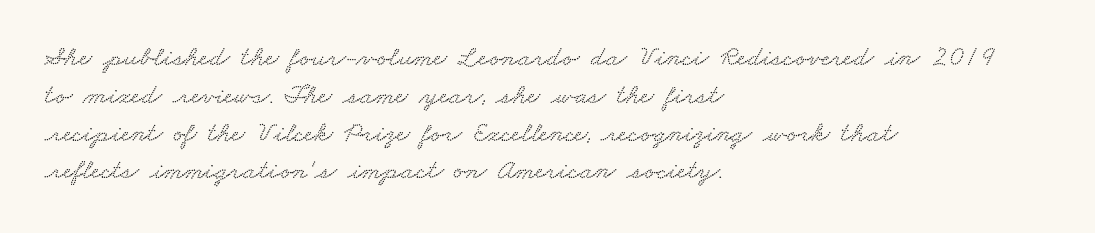
The gaps between neighbouring characters are ordinary and unremarkable. The glyphs are unaccompanied by any horizontal stroke below them. Character widths vary here, with narrow letters taking less room than wide ones. This block has exactly the height ordinary leading produces. The lines are quadded left.
